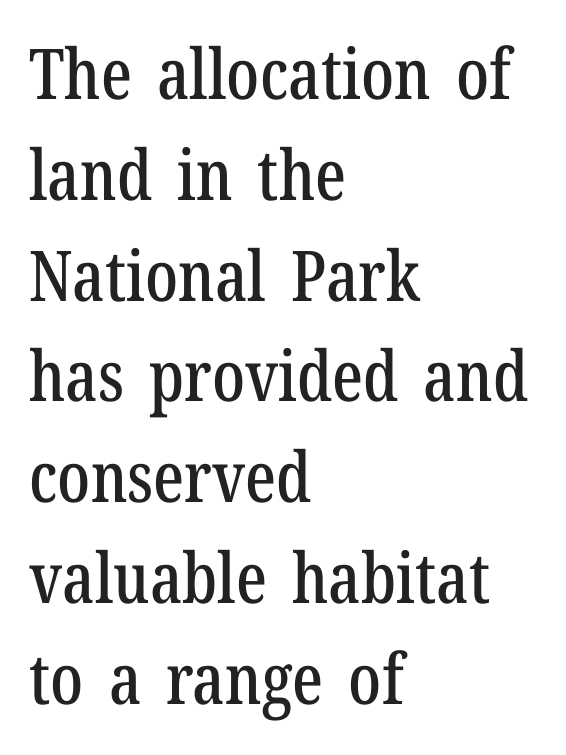
{"serif": "yes", "italic": "no", "width": "condensed", "stroke_contrast": "low", "x_height": "medium", "monospaced": "no", "underline": "no", "align": "left", "line_spacing": "normal", "line_spacing_ratio": 1.44, "letter_spacing": "normal", "letter_spacing_em": 0.0, "glyph_px": 70}
